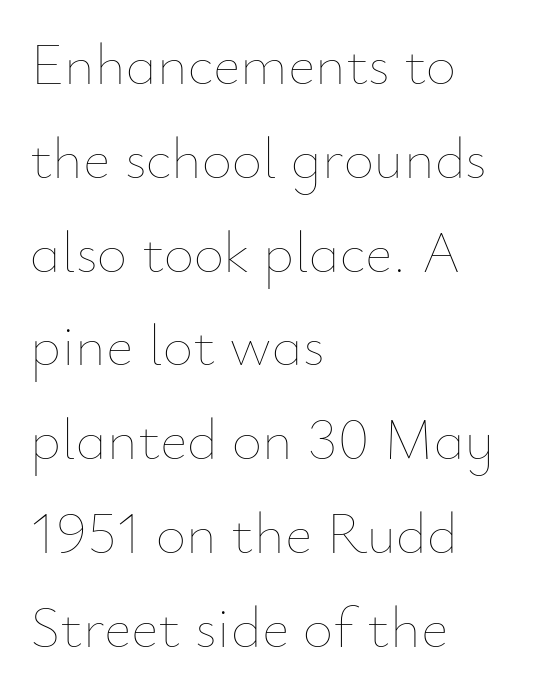
Q: Is the text bold? A: No.
Q: Is the text italic (slanted)? A: No, it is upright.
Q: Is the text underlined? A: No.
Q: How is the paragraph aligned? A: Left-aligned.
Q: Is the spacing between letters normal or unusually wide? A: Normal.
Q: Is the spacing between lines tight, normal or loose? A: Normal.
Q: Width (condensed, normal, or wide)? A: Normal.
Q: Stroke contrast? A: Low.
Q: x-height? A: Small.
Q: Monospaced? A: No.
